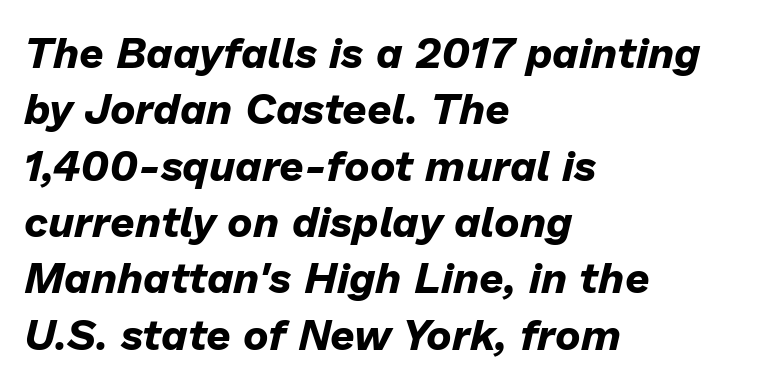
Posture: slanted. Letters rest on an invisible, unmarked baseline. Nothing unusual about the tracking: characters are spaced as the font intends. A typesetter would call this proportional, since set widths differ per character. This block has exactly the height ordinary leading produces. Weight check: bold — yes, fully.
